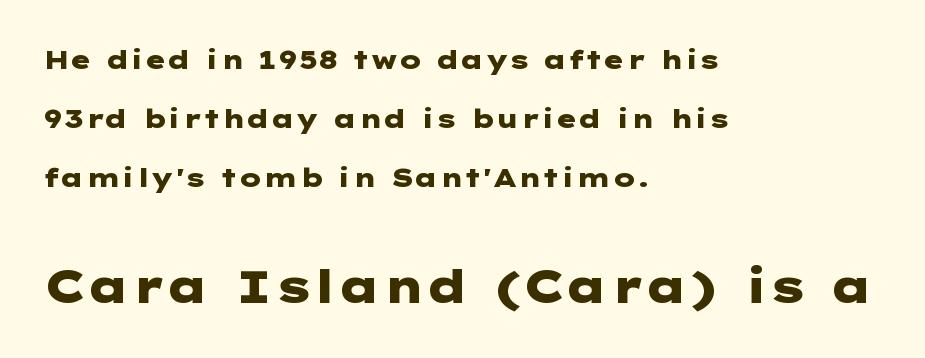
{"serif": "no", "italic": "no", "bold": "yes", "weight": "heavy", "width": "wide", "stroke_contrast": "low", "x_height": "medium", "underline": "no", "align": "left", "line_spacing": "loose", "line_spacing_ratio": 2.27, "letter_spacing": "normal", "letter_spacing_em": 0.0, "larger_block": "second", "size_ratio": 1.77, "glyph_px": 46}
